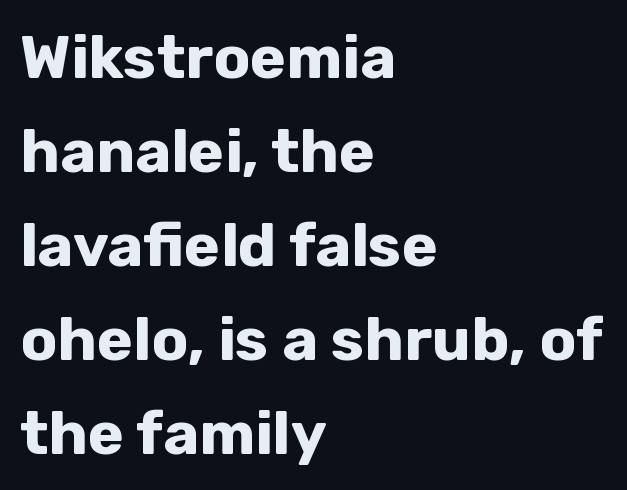
No italicization has been applied; the sample stays upright. Bare-footed words on every line. Think of a printed novel: that variable character pitch is what you see here. The letterforms sit shoulder to shoulder at normal distance. Notice how descenders clear the ascenders below comfortably — that's standard leading.
